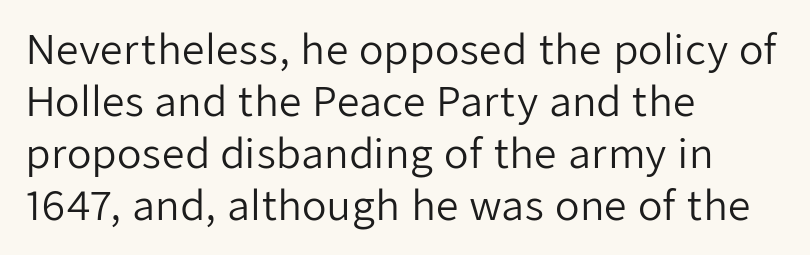
The image shows 40 px regular-weight sans-serif type, upright; set left-aligned, normal line spacing (1.3x), normal letter spacing, not underlined; low stroke contrast and a medium x-height.
